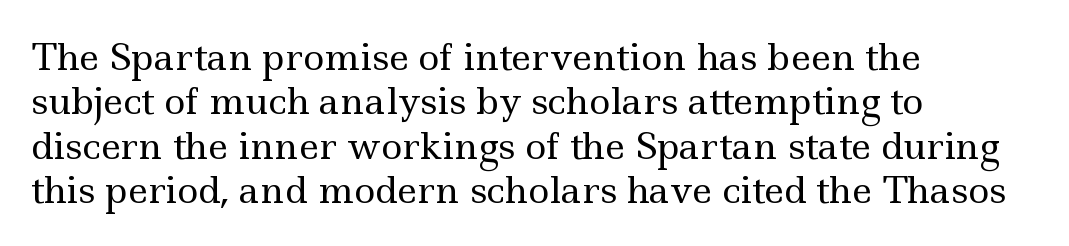
{"serif": "yes", "italic": "no", "bold": "no", "weight": "regular", "width": "wide", "x_height": "small", "monospaced": "no", "underline": "no", "align": "left", "line_spacing_ratio": 1.23, "letter_spacing": "normal", "letter_spacing_em": 0.0, "glyph_px": 36}
